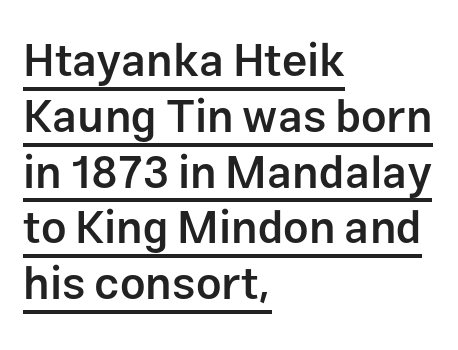
The image shows 45 px semibold sans-serif type, upright; set left-aligned, line spacing 1.24x, normal letter spacing, underlined; low stroke contrast and a medium x-height.
